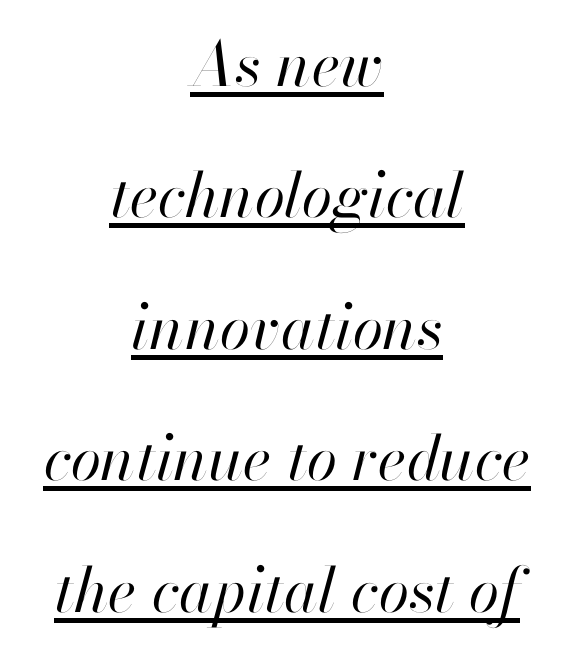
The image shows 62 px regular-weight type, italic (leaning right); set centered, loose line spacing (2.12x), normal letter spacing, underlined; high stroke contrast and a small x-height.
